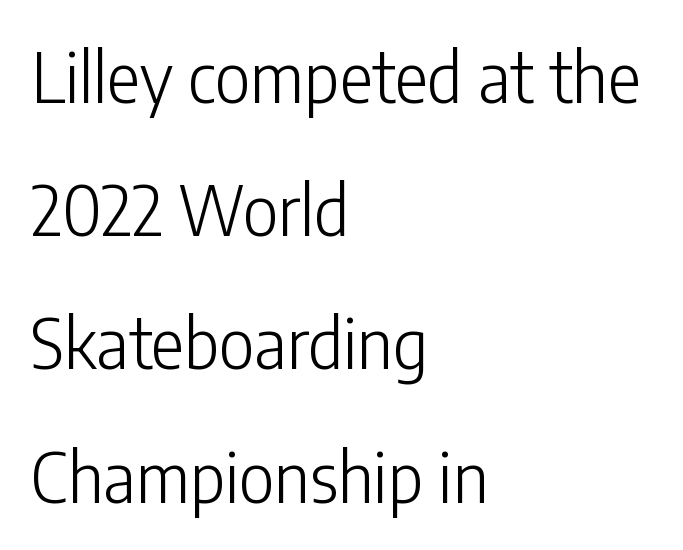
Q: Is the text bold? A: No.
Q: Is the text italic (slanted)? A: No, it is upright.
Q: Is the typeface a serif or a sans-serif typeface? A: Sans-serif.
Q: Is the text underlined? A: No.
Q: How is the paragraph aligned? A: Left-aligned.
Q: Is the spacing between letters normal or unusually wide? A: Normal.
Q: Is the spacing between lines tight, normal or loose? A: Loose.
Q: Width (condensed, normal, or wide)? A: Condensed.
Q: Stroke contrast? A: Low.
Q: x-height? A: Medium.
Q: Monospaced? A: No.
